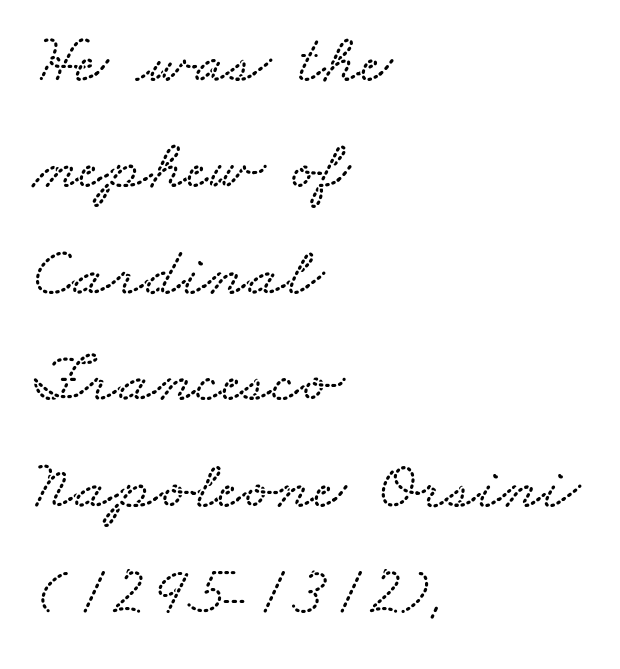
{"width": "wide", "stroke_contrast": "low", "x_height": "small", "monospaced": "no", "underline": "no", "align": "left", "line_spacing": "normal", "line_spacing_ratio": 1.52, "letter_spacing": "normal", "letter_spacing_em": 0.0, "glyph_px": 70}
